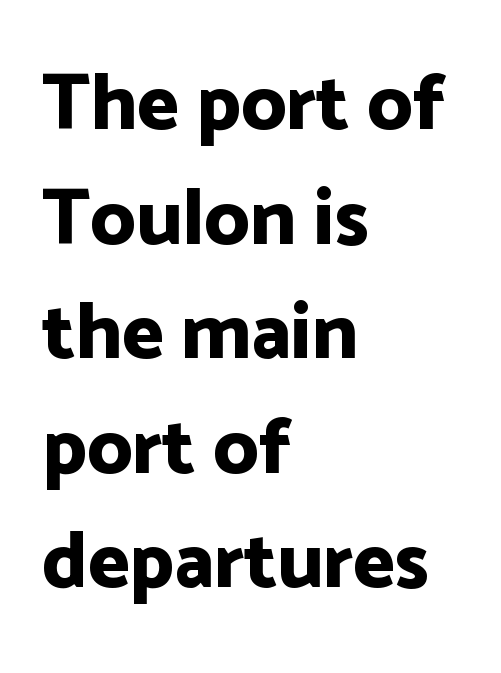
{"serif": "no", "italic": "no", "bold": "yes", "weight": "bold", "width": "normal", "stroke_contrast": "low", "x_height": "medium", "monospaced": "no", "underline": "no", "align": "left", "line_spacing": "normal", "line_spacing_ratio": 1.45, "letter_spacing": "normal", "letter_spacing_em": 0.0, "glyph_px": 79}
